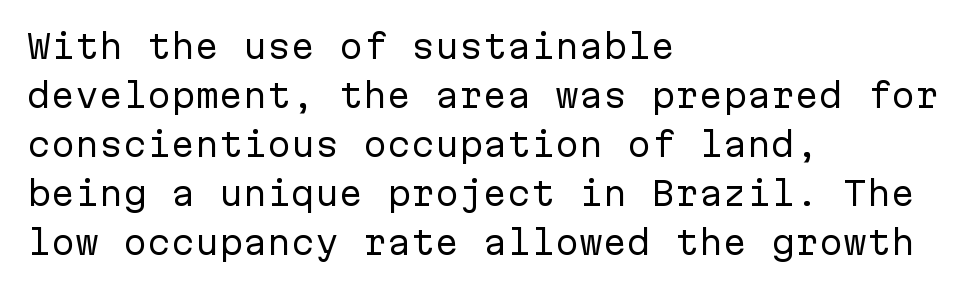
{"serif": "no", "italic": "no", "bold": "no", "weight": "regular", "width": "normal", "stroke_contrast": "low", "x_height": "medium", "monospaced": "yes", "underline": "no", "align": "left", "line_spacing": "normal", "line_spacing_ratio": 1.53, "letter_spacing": "normal", "letter_spacing_em": 0.0, "glyph_px": 32}
